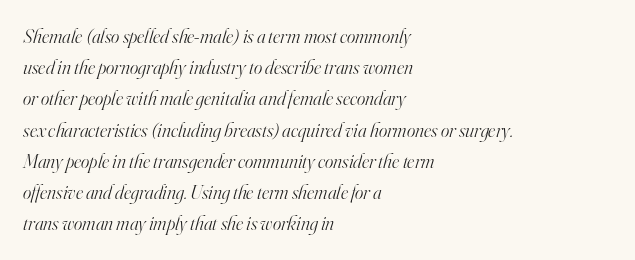
Q: Is the text bold? A: No.
Q: Is the text italic (slanted)? A: Yes, it leans right by about 16 degrees.
Q: Is the text underlined? A: No.
Q: How is the paragraph aligned? A: Left-aligned.
Q: Is the spacing between letters normal or unusually wide? A: Normal.
Q: Is the spacing between lines tight, normal or loose? A: Normal.
